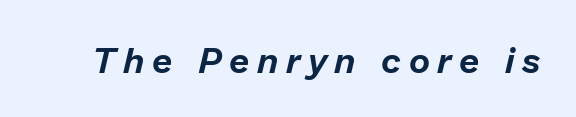
Here the designer chose a conventional face with non-uniform glyph widths. The axis of the letterforms is tilted away from vertical. Display-style spreading of the glyphs; the letterfit is very open. The strip under each line holds only bare page.
